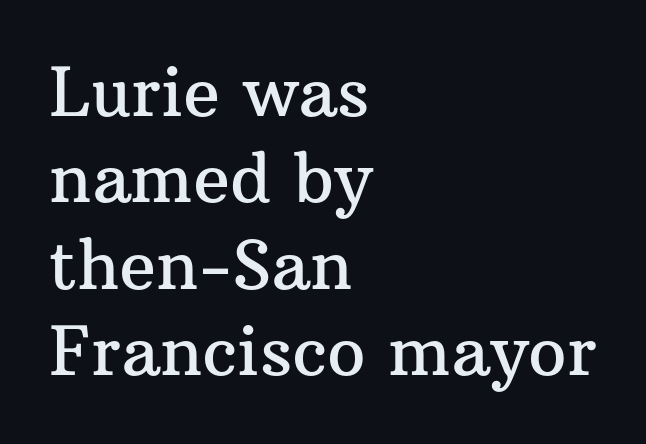
{"serif": "yes", "italic": "no", "width": "normal", "stroke_contrast": "medium", "x_height": "medium", "monospaced": "no", "underline": "no", "align": "left", "line_spacing": "normal", "line_spacing_ratio": 1.27, "letter_spacing": "normal", "letter_spacing_em": 0.0, "glyph_px": 68}
